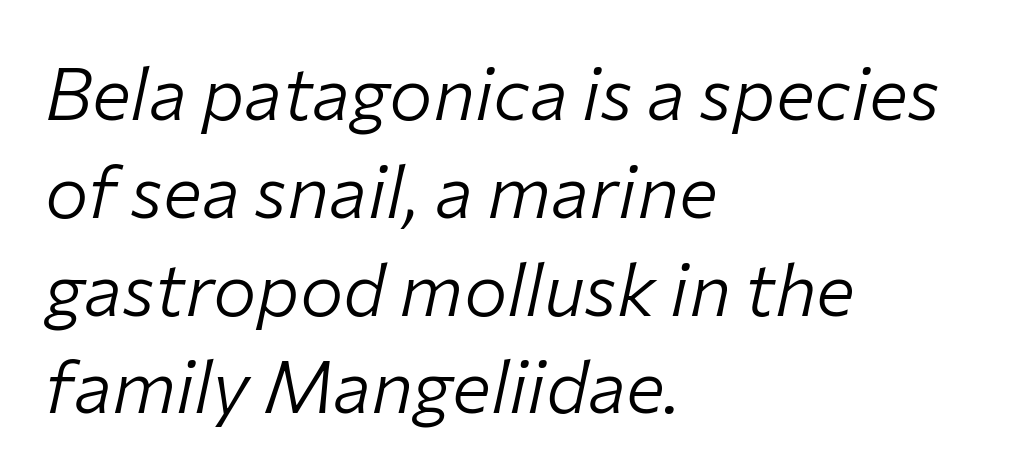
The image shows 73 px light type, italic (leaning right); set left-aligned, normal line spacing (1.34x), normal letter spacing, not underlined; low stroke contrast and a medium x-height.
